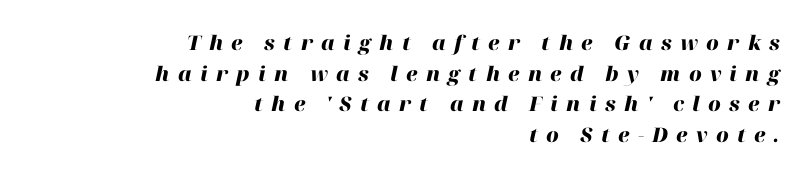
The image shows 20 px bold type, italic (leaning right); set right-aligned, normal line spacing (1.53x), unusually wide letter spacing (+0.41 em), not underlined.
